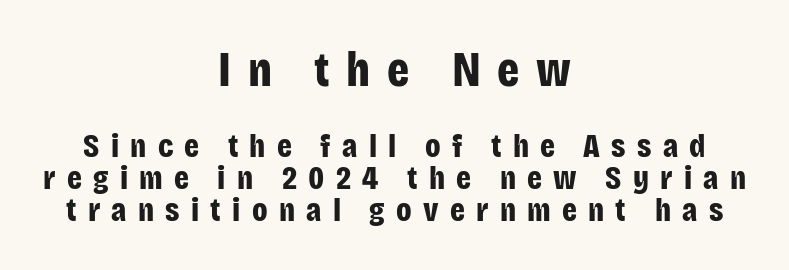
The image shows 49 px bold, condensed sans-serif type, upright; set centered, tight line spacing (0.96x), unusually wide letter spacing (+0.34 em), not underlined; the first (top) block is 1.48x larger; low stroke contrast and a large x-height.
